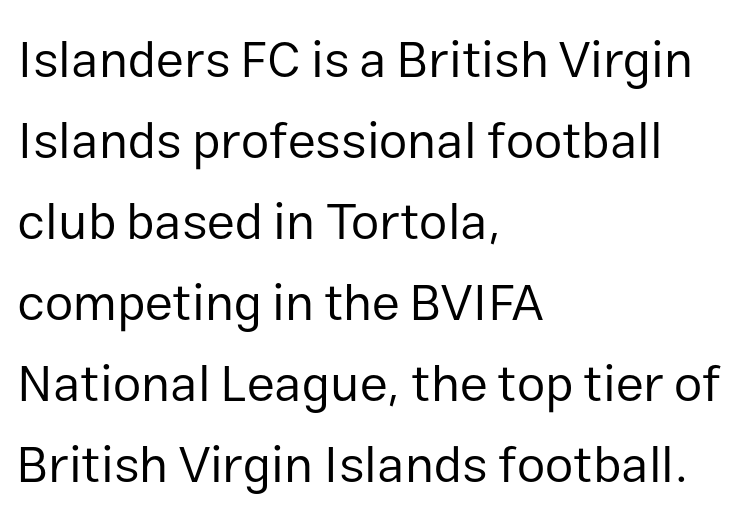
The image shows 51 px regular-weight sans-serif type, upright; set left-aligned, normal line spacing (1.59x), normal letter spacing, not underlined; low stroke contrast and a medium x-height.
